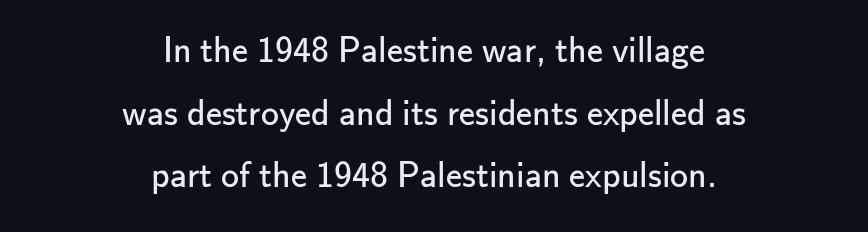
The image shows 36 px regular-weight sans-serif type, upright; set centered, line spacing 1.74x, normal letter spacing, not underlined; low stroke contrast and a small x-height.
